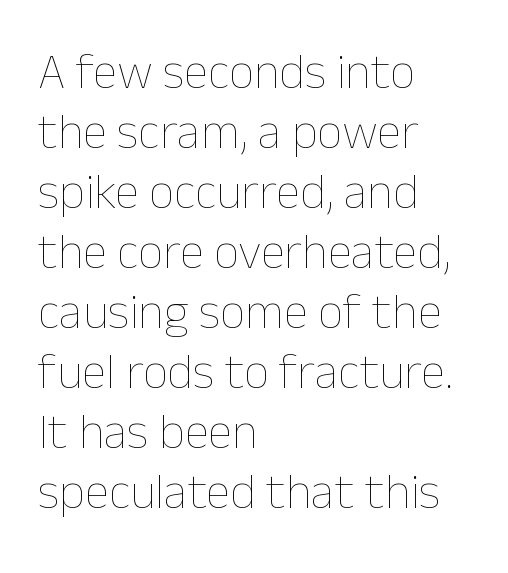
{"italic": "no", "bold": "no", "weight": "thin", "width": "normal", "stroke_contrast": "low", "x_height": "medium", "monospaced": "no", "underline": "no", "align": "left", "line_spacing_ratio": 1.2, "letter_spacing": "normal", "letter_spacing_em": 0.0, "glyph_px": 50}
